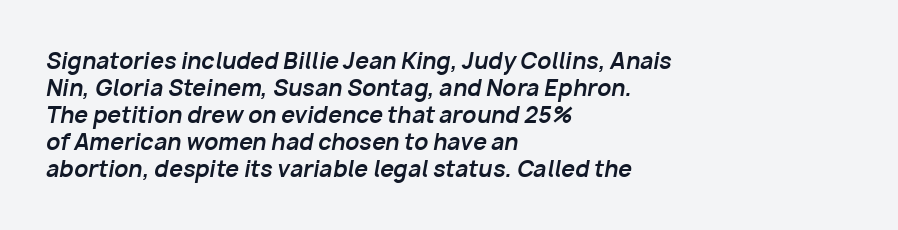
The image shows 22 px bold type, italic (leaning right); set left-aligned, line spacing 1.23x, normal letter spacing, not underlined.
